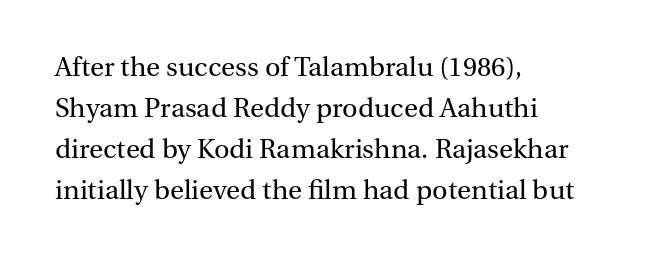
On a weight scale, this lands at 450 or below. The passage shown has conventional tracking throughout. A normal amount of white space separates one row of letters from the next. The rag falls on the right side of this text block.
